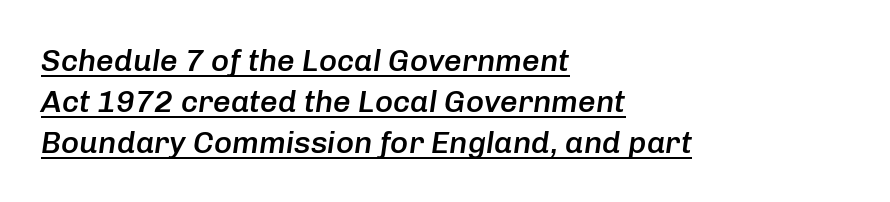
These lines are rendered in a variable-pitch font. Semibold letterforms, between regular and bold. One-word summary of the alignment: left. Italic: yes, the glyphs are oblique. Honestly, the letter spacing is just normal — you wouldn't notice it. Descenders here cross a horizontal rule under the line.
